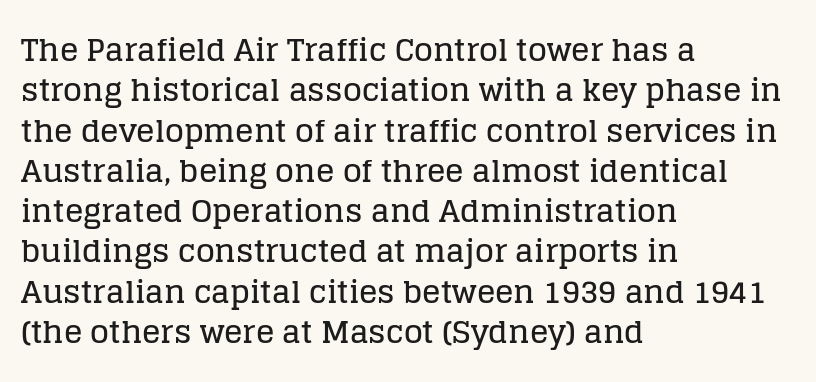
The image shows 31 px serif type, upright; set left-aligned, normal line spacing (1.3x), normal letter spacing, not underlined; low stroke contrast and a large x-height.
